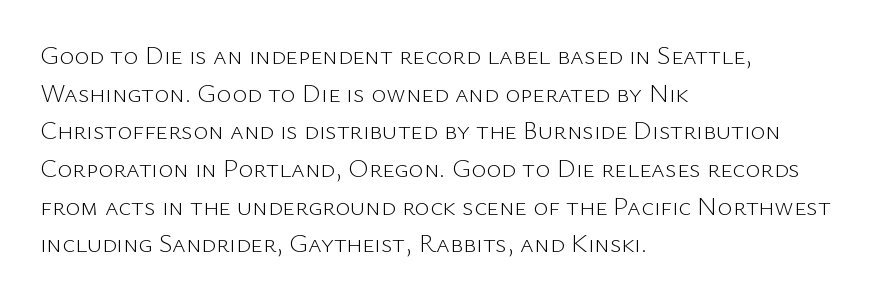
The image shows 26 px text type, upright; set left-aligned, normal line spacing (1.45x), normal letter spacing, not underlined.
